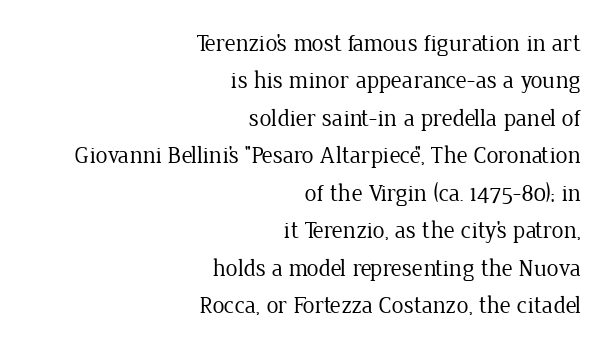
The image shows 24 px text type, upright; set right-aligned, normal line spacing (1.56x), normal letter spacing, not underlined.
